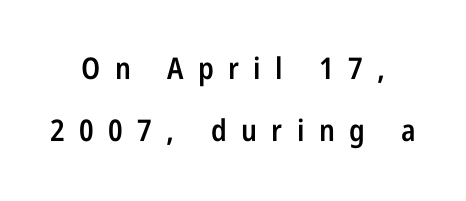
{"serif": "no", "italic": "no", "bold": "semi", "weight": "semibold", "width": "condensed", "stroke_contrast": "low", "x_height": "large", "monospaced": "no", "underline": "no", "align": "center", "line_spacing": "loose", "line_spacing_ratio": 2.08, "letter_spacing": "wide", "letter_spacing_em": 0.48, "glyph_px": 30}
